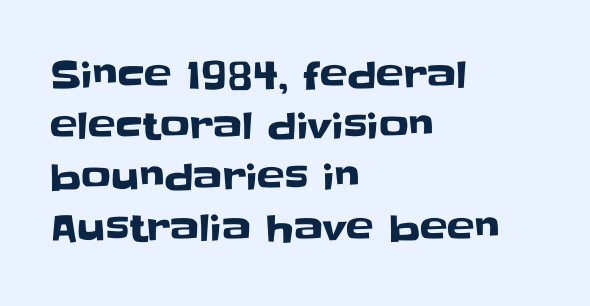
Q: Is the text italic (slanted)? A: No, it is upright.
Q: Is the typeface a serif or a sans-serif typeface? A: Sans-serif.
Q: Is the text underlined? A: No.
Q: How is the paragraph aligned? A: Left-aligned.
Q: Is the spacing between letters normal or unusually wide? A: Normal.
Q: Is the spacing between lines tight, normal or loose? A: Normal.
Q: Width (condensed, normal, or wide)? A: Normal.
Q: Stroke contrast? A: Low.
Q: x-height? A: Large.
Q: Monospaced? A: No.
